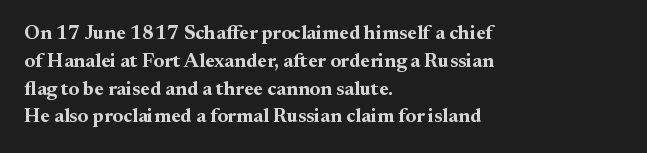
The image shows 20 px bold type, upright; set left-aligned, normal line spacing (1.39x), normal letter spacing, not underlined.
